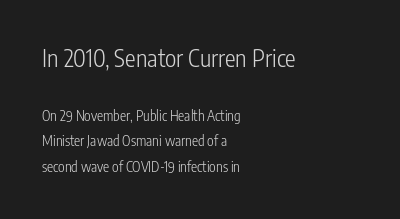
Q: Is the text bold? A: No.
Q: Is the text italic (slanted)? A: No, it is upright.
Q: Is the text underlined? A: No.
Q: How is the paragraph aligned? A: Left-aligned.
Q: Is the spacing between letters normal or unusually wide? A: Normal.
Q: Which block of text is set in a larger size, the first (top) or the second (bottom)? A: The first (top) one.
